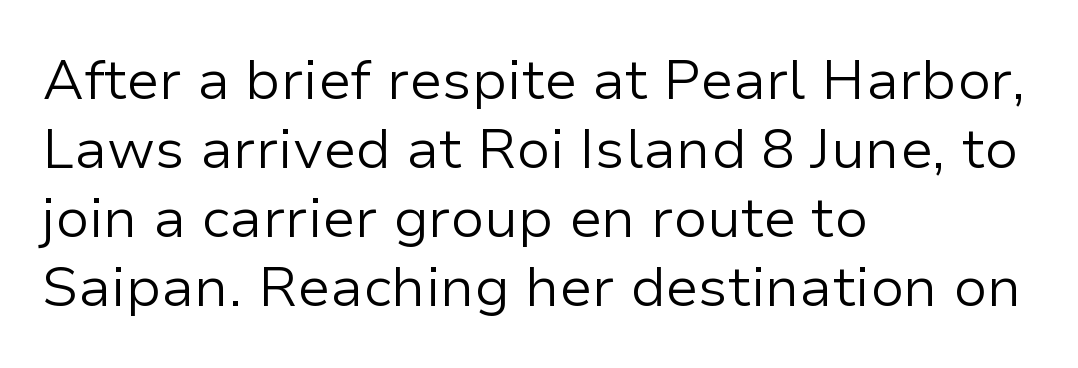
{"serif": "no", "italic": "no", "bold": "no", "weight": "light", "width": "normal", "stroke_contrast": "low", "x_height": "medium", "monospaced": "no", "underline": "no", "align": "left", "line_spacing_ratio": 1.23, "letter_spacing": "normal", "letter_spacing_em": 0.0, "glyph_px": 56}
